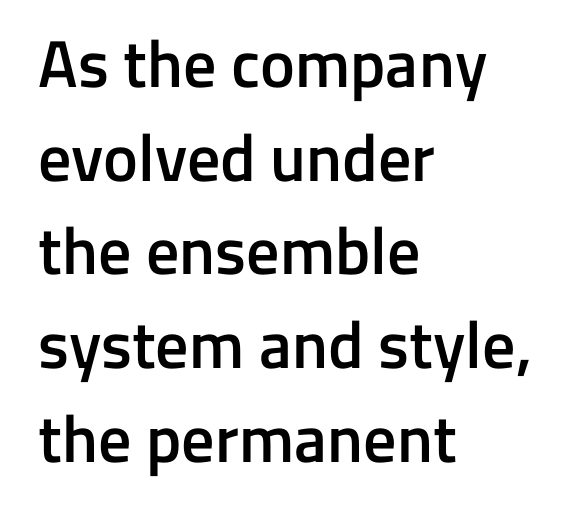
The image shows 66 px semibold sans-serif type, upright; set left-aligned, normal line spacing (1.42x), normal letter spacing, not underlined; low stroke contrast and a medium x-height.
